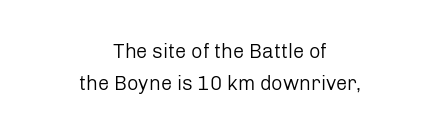
The image shows 20 px text type, upright; set centered, normal line spacing (1.59x), normal letter spacing, not underlined.
